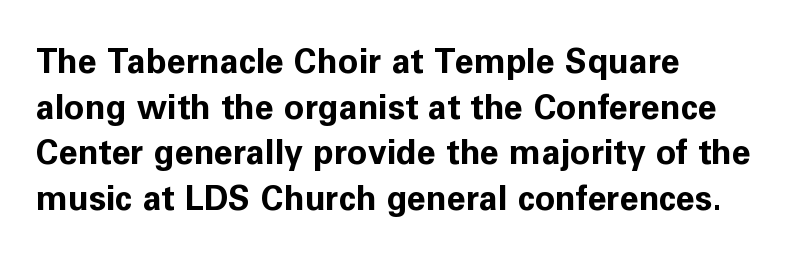
The image shows 34 px bold sans-serif type, upright; set left-aligned, normal line spacing (1.34x), normal letter spacing, not underlined; low stroke contrast and a medium x-height.
